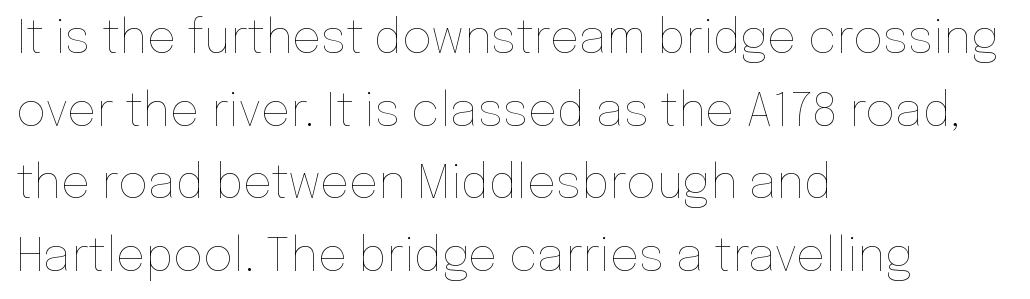
Character widths vary here, with narrow letters taking less room than wide ones. The typeface has the unassuming heft of standard copy or less. Notice how the stems are strictly vertical — no italics here. Observe the ordinary spacing: letters are neighbours, not strangers. The strip under each line holds only bare page. Evenly set lines give the paragraph a standard silhouette.
